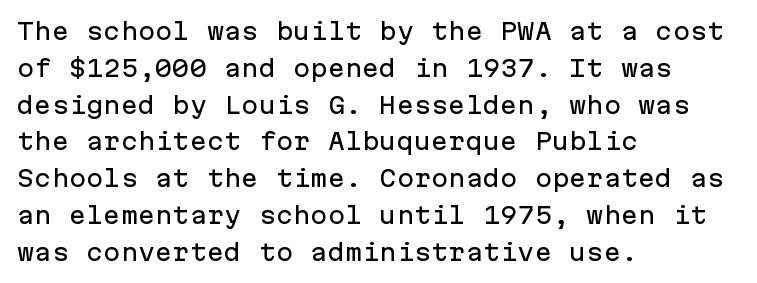
The image shows 23 px text type, upright; set left-aligned, normal line spacing (1.6x), normal letter spacing, not underlined.
